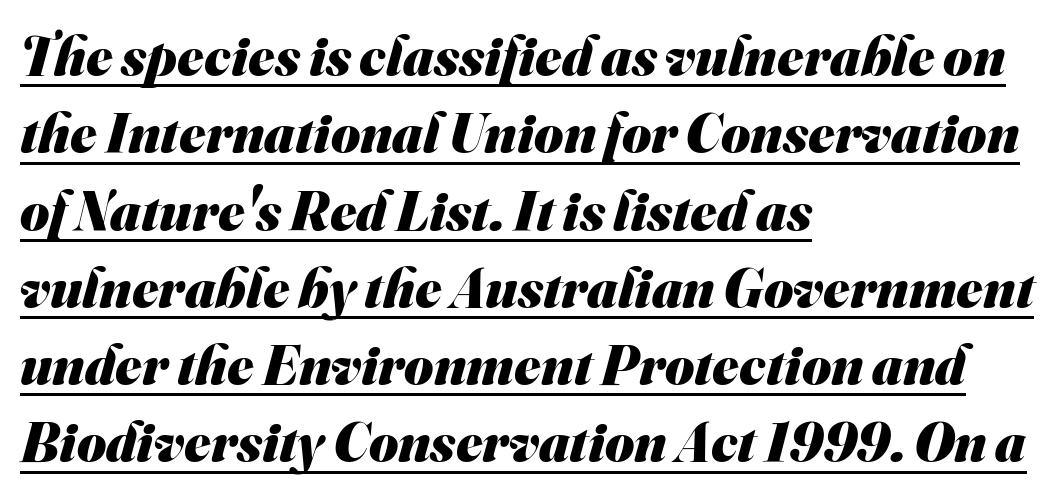
Q: Is the text bold? A: Yes.
Q: Is the typeface a serif or a sans-serif typeface? A: Sans-serif.
Q: Is the text underlined? A: Yes.
Q: How is the paragraph aligned? A: Left-aligned.
Q: Is the spacing between letters normal or unusually wide? A: Normal.
Q: Is the spacing between lines tight, normal or loose? A: Normal.
Q: Width (condensed, normal, or wide)? A: Normal.
Q: Stroke contrast? A: Medium.
Q: x-height? A: Small.
Q: Monospaced? A: No.
